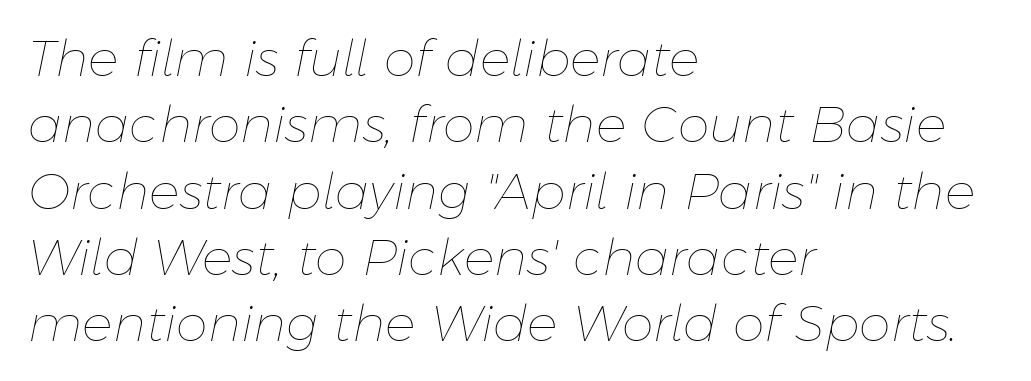
The image shows 51 px thin type, italic (leaning right); set left-aligned, normal line spacing (1.3x), normal letter spacing, not underlined; low stroke contrast and a medium x-height.
